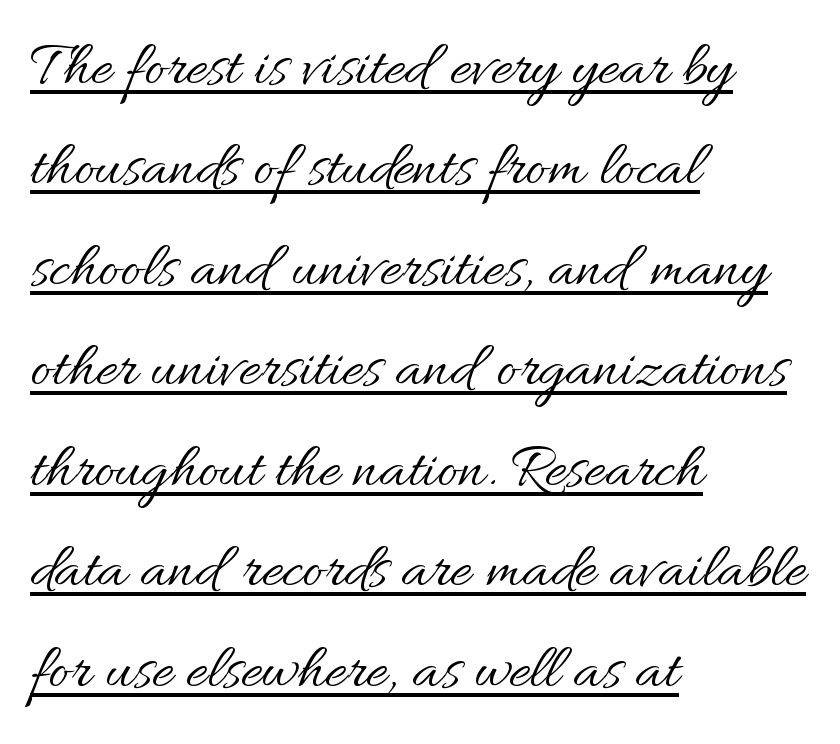
These lines are rendered in a variable-pitch font. The passage is arranged the way most books set body copy — flush left. The rendering uses a moderate line-height, typical for paragraphs. These lines keep a tight, regular rhythm from letter to letter. The lettering is marked with a stroke running underneath it.
